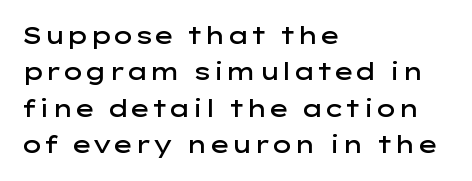
The image shows 23 px text type, upright; set left-aligned, normal line spacing (1.58x), normal letter spacing, not underlined.
